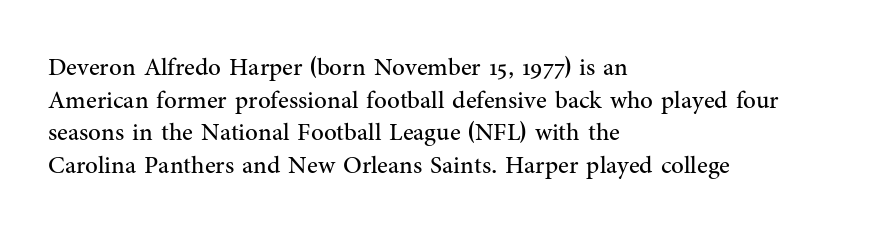
Q: Is the text bold? A: No.
Q: Is the text italic (slanted)? A: No, it is upright.
Q: Is the text underlined? A: No.
Q: How is the paragraph aligned? A: Left-aligned.
Q: Is the spacing between letters normal or unusually wide? A: Normal.
Q: Is the spacing between lines tight, normal or loose? A: Normal.
